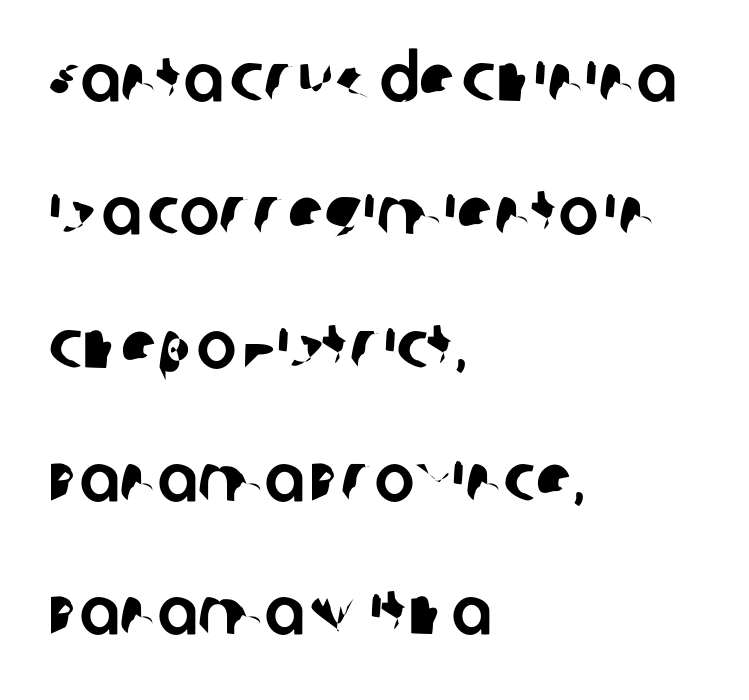
A typesetter would call this proportional, since set widths differ per character. Any mark beneath the type? The region is blank. Honestly, the rows look like they've been pulled way apart. The gaps between neighbouring characters are ordinary and unremarkable. Which margin do the lines hug? The left one — the right edge is uneven.
